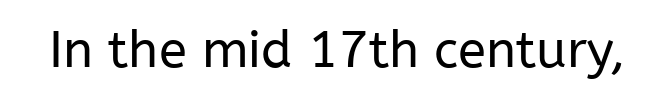
Q: Is the text bold? A: No.
Q: Is the text italic (slanted)? A: No, it is upright.
Q: Is the typeface a serif or a sans-serif typeface? A: Sans-serif.
Q: Is the text underlined? A: No.
Q: Is the spacing between letters normal or unusually wide? A: Normal.
Q: Width (condensed, normal, or wide)? A: Normal.
Q: Stroke contrast? A: Low.
Q: x-height? A: Medium.
Q: Monospaced? A: No.
